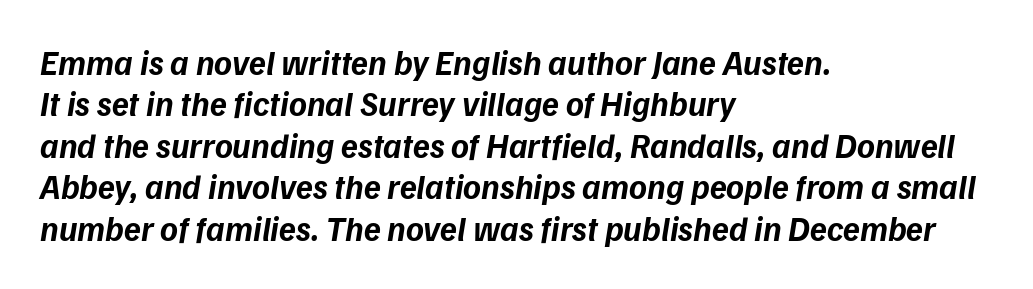
The image shows 34 px bold type, italic (leaning right); set left-aligned, line spacing 1.22x, normal letter spacing, not underlined; low stroke contrast and a medium x-height.
